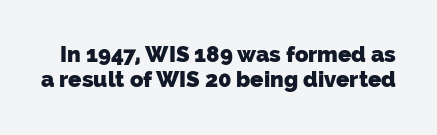
{"bold": "yes", "underline": "no", "line_spacing": "tight", "line_spacing_ratio": 1.15, "letter_spacing": "normal", "letter_spacing_em": 0.0, "glyph_px": 22}
